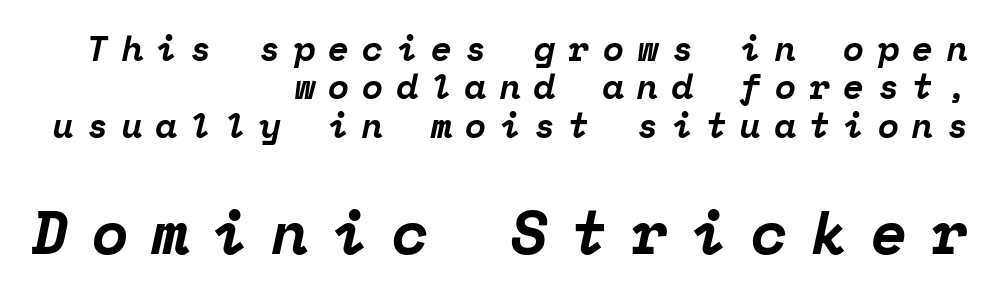
{"serif": "yes", "italic": "yes", "lean": "right", "slant_degrees": 12, "bold": "yes", "weight": "bold", "width": "normal", "stroke_contrast": "low", "x_height": "medium", "monospaced": "yes", "underline": "no", "align": "right", "line_spacing": "tight", "line_spacing_ratio": 1.1, "letter_spacing": "wide", "letter_spacing_em": 0.37, "larger_block": "second", "size_ratio": 1.74, "glyph_px": 61}
